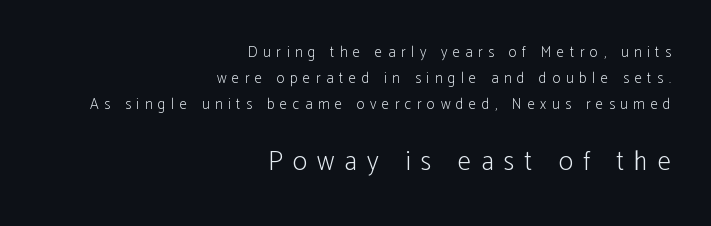
Top chunk: small. Bottom chunk: large. Upright lettering throughout. Underline: absent. Short note: letters widely spaced. If you drew a ruler down the right edge, every line would touch it. Heaviness? Minimal to ordinary, like unemphasized prose.
